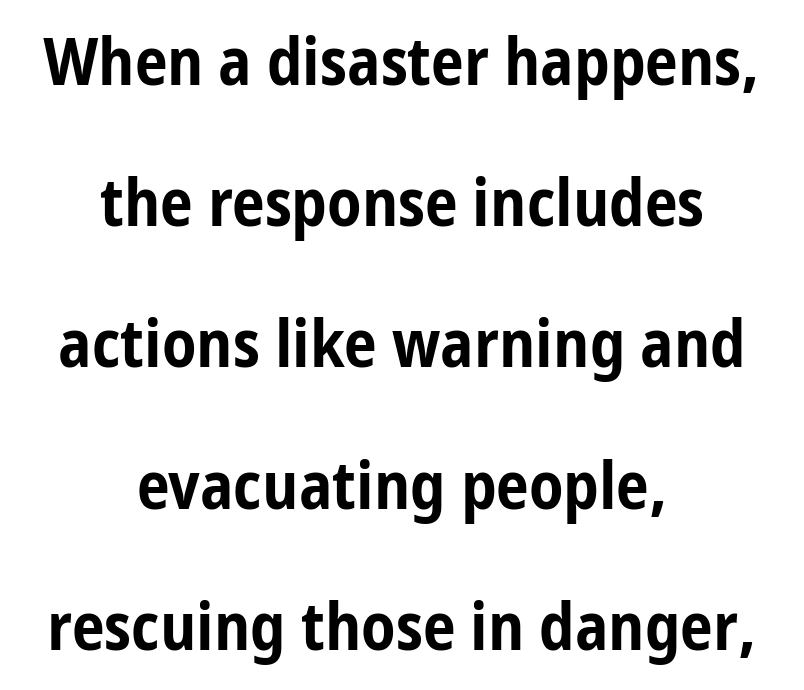
{"serif": "no", "italic": "no", "bold": "yes", "weight": "bold", "width": "condensed", "stroke_contrast": "low", "x_height": "medium", "monospaced": "no", "underline": "no", "align": "center", "line_spacing": "loose", "line_spacing_ratio": 2.14, "letter_spacing": "normal", "letter_spacing_em": 0.0, "glyph_px": 66}
